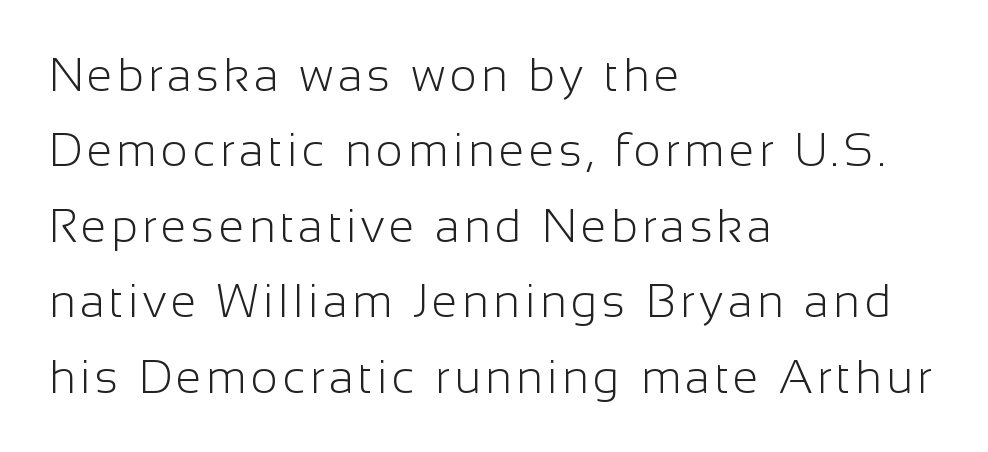
Q: Is the text bold? A: No.
Q: Is the text italic (slanted)? A: No, it is upright.
Q: Is the typeface a serif or a sans-serif typeface? A: Sans-serif.
Q: Is the text underlined? A: No.
Q: How is the paragraph aligned? A: Left-aligned.
Q: Is the spacing between lines tight, normal or loose? A: Normal.
Q: Width (condensed, normal, or wide)? A: Normal.
Q: Stroke contrast? A: Low.
Q: x-height? A: Medium.
Q: Monospaced? A: No.
